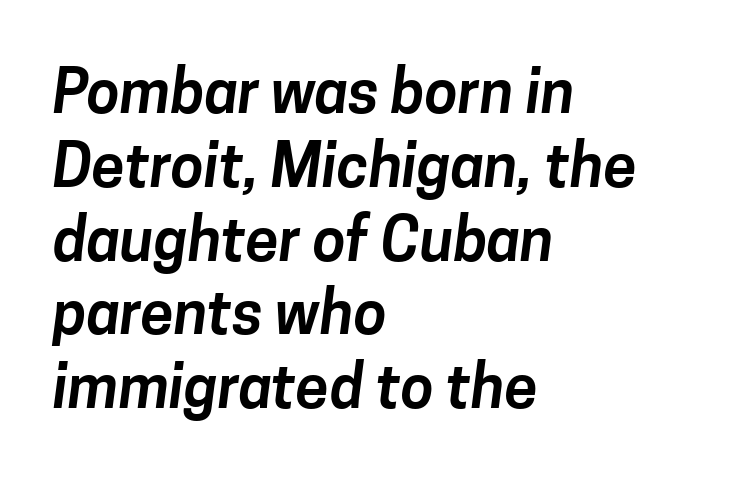
{"serif": "no", "width": "normal", "stroke_contrast": "low", "x_height": "medium", "monospaced": "no", "underline": "no", "align": "left", "line_spacing_ratio": 1.23, "letter_spacing": "normal", "letter_spacing_em": 0.0, "glyph_px": 60}
